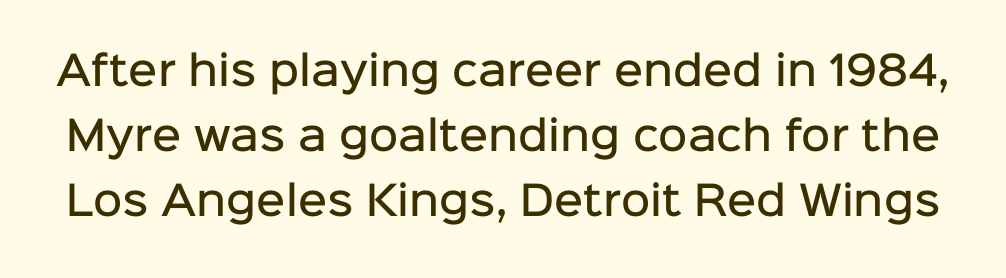
{"serif": "no", "italic": "no", "bold": "semi", "weight": "semibold", "width": "normal", "stroke_contrast": "low", "x_height": "medium", "monospaced": "no", "underline": "no", "line_spacing": "normal", "line_spacing_ratio": 1.63, "letter_spacing": "normal", "letter_spacing_em": 0.0, "glyph_px": 40}
